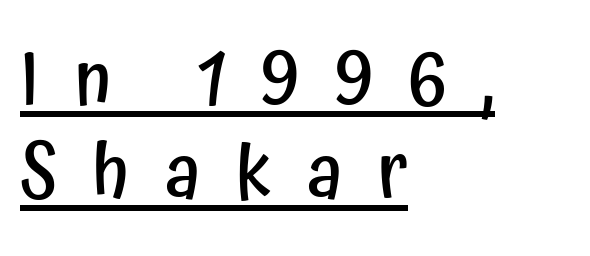
The image shows 75 px semibold, condensed sans-serif type, upright; set left-aligned, normal line spacing (1.25x), unusually wide letter spacing (+0.47 em), underlined; low stroke contrast and a medium x-height.
